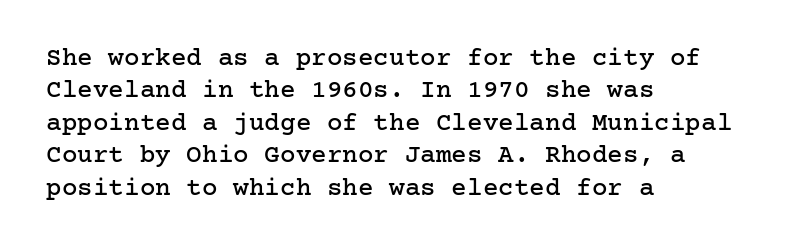
The image shows 26 px text type, upright; set left-aligned, normal line spacing (1.25x), normal letter spacing, not underlined.
